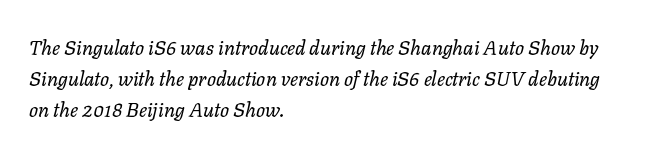
The block of text has a typical density, with ordinary space between rows. The letterforms sit at book weight or below. Glyph-to-glyph distance matches everyday printed text. There's an unmistakable incline to the writing here.
